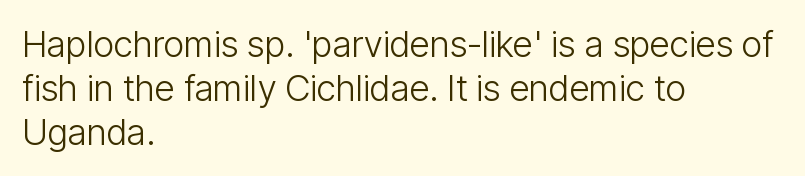
{"serif": "no", "italic": "no", "bold": "no", "weight": "light", "width": "condensed", "stroke_contrast": "low", "x_height": "medium", "monospaced": "no", "underline": "no", "align": "left", "line_spacing_ratio": 1.22, "letter_spacing": "normal", "letter_spacing_em": 0.0, "glyph_px": 36}
